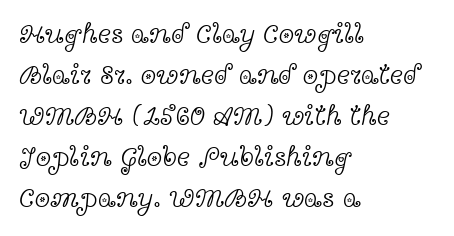
The image shows 28 px light, wide serif type, upright; set left-aligned, normal line spacing (1.46x), normal letter spacing, not underlined; a medium x-height.
